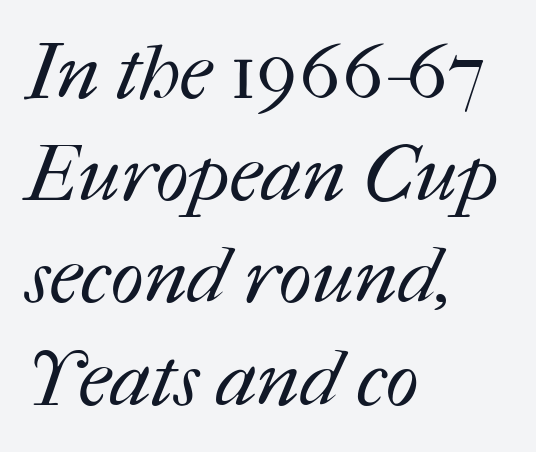
Each stroke keeps to a modest, everyday thickness or less. These lines are rendered in a variable-pitch font. The space between consecutive lines is moderate. Nobody touched the tracking dial on this one. These lines stack with their left ends in a neat column.
